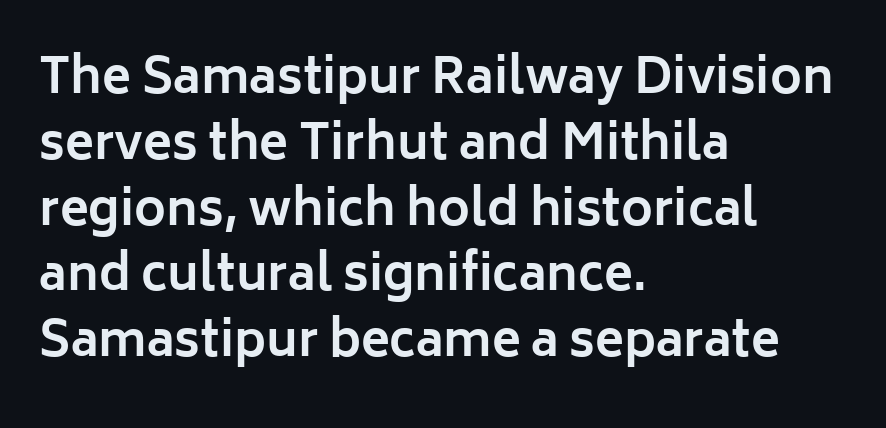
Has an underline been added? It has not. The passage shown is emphatically bold. Interline gaps are of average width in this sample. This sample has the flowing, uneven cadence of proportional lettering. The font's upright variant was chosen for this text.
